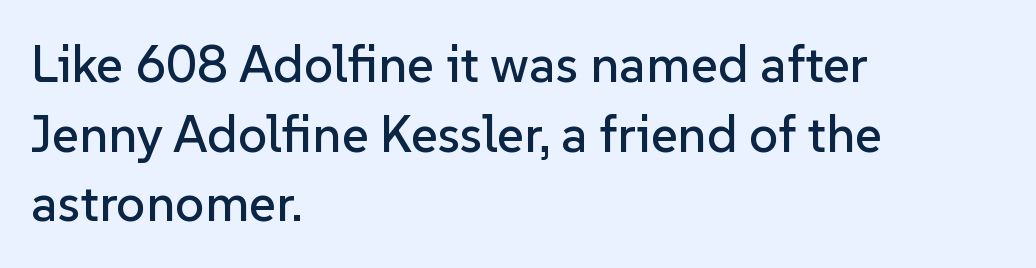
Q: Is the text italic (slanted)? A: No, it is upright.
Q: Is the typeface a serif or a sans-serif typeface? A: Sans-serif.
Q: Is the text underlined? A: No.
Q: How is the paragraph aligned? A: Left-aligned.
Q: Is the spacing between letters normal or unusually wide? A: Normal.
Q: Is the spacing between lines tight, normal or loose? A: Normal.
Q: Width (condensed, normal, or wide)? A: Normal.
Q: Stroke contrast? A: Low.
Q: x-height? A: Medium.
Q: Monospaced? A: No.
